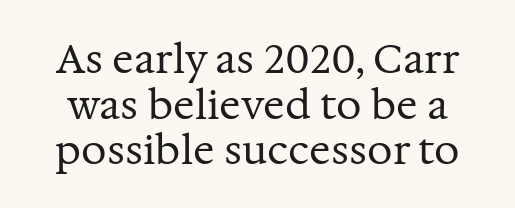
The image shows 40 px regular-weight serif type, upright; set tight line spacing (1.14x), normal letter spacing, not underlined; medium stroke contrast and a medium x-height.
